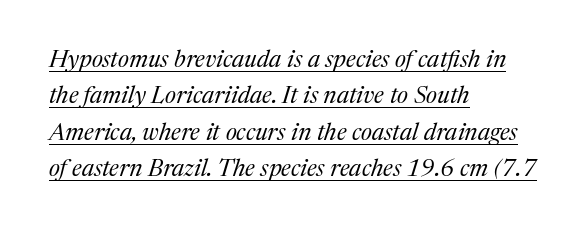
If you drew a line through each stem, it would be angled. The characters are drawn with everyday or finer stroke widths. The block of text has a typical density, with ordinary space between rows. Where is the straight margin? On the left. Underline: present. This sample uses plain, unmodified letter spacing.
